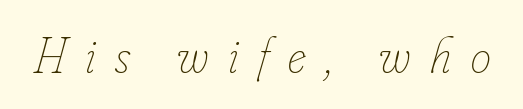
{"italic": "yes", "lean": "right", "slant_degrees": 16, "bold": "no", "weight": "thin", "width": "condensed", "stroke_contrast": "low", "x_height": "small", "monospaced": "no", "underline": "no", "letter_spacing": "wide", "letter_spacing_em": 0.38, "glyph_px": 51}
